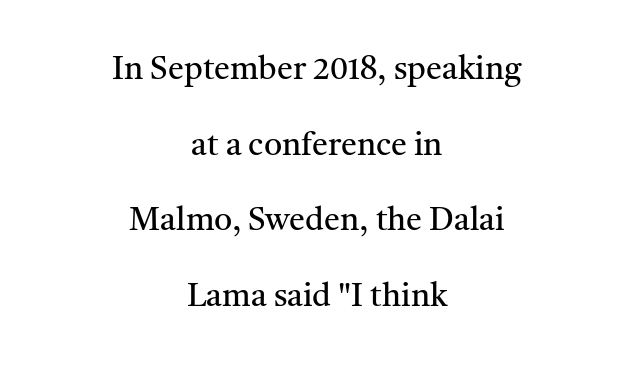
The passage shown is typed in a proportional face where columns would drift. Characters follow at the spacing the type designer built in. These lines stand farther apart than default settings would place them. Look at the bottom of the vertical strokes: they flare into serifs here. Stems here are at most as thick as an everyday book face.
